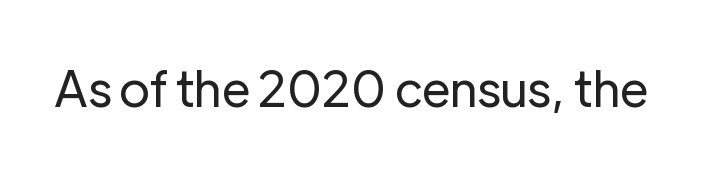
Each letter keeps its own natural width here, so spacing adapts to shape. The letters stand straight up with perfectly vertical stems. Heaviness? Minimal to ordinary, like unemphasized prose. The area under the type is left untouched. A typesetter would label this face a sans.
